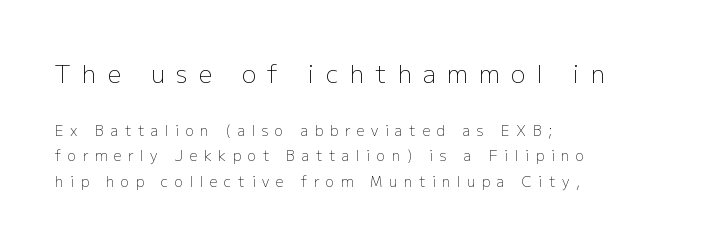
Q: Is the text bold? A: No.
Q: Is the text italic (slanted)? A: No, it is upright.
Q: Is the text underlined? A: No.
Q: How is the paragraph aligned? A: Left-aligned.
Q: Is the spacing between letters normal or unusually wide? A: Unusually wide.
Q: Which block of text is set in a larger size, the first (top) or the second (bottom)? A: The first (top) one.
